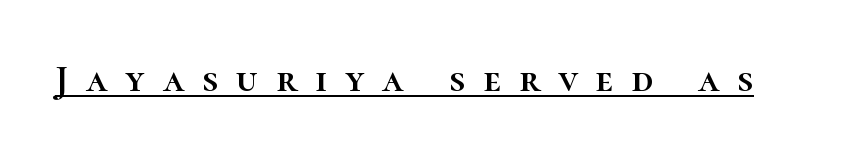
Each letter keeps its own natural width here, so spacing adapts to shape. Posture: vertical. Each word looks stretched out because of the extra space between its letters. Caption: lettering with a line underneath.
